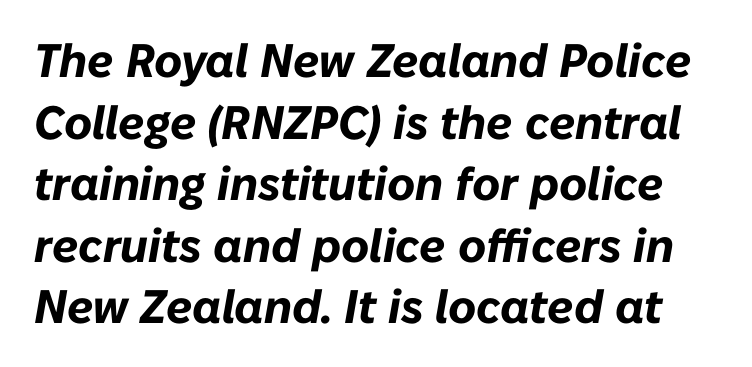
The image shows 47 px bold type, italic (leaning right); set normal line spacing (1.31x), normal letter spacing, not underlined; low stroke contrast and a medium x-height.
